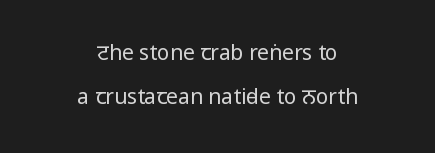
The image shows 21 px text type, upright; set centered, loose line spacing (2.09x), normal letter spacing, not underlined.
